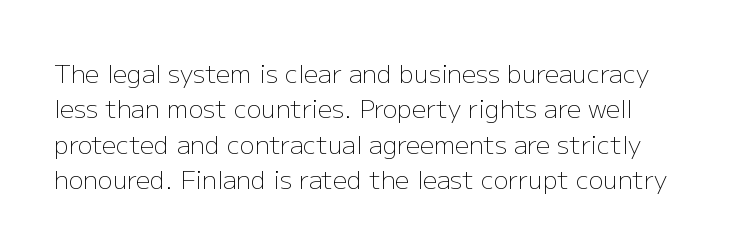
The image shows 25 px text type, upright; set left-aligned, normal line spacing (1.42x), normal letter spacing, not underlined.
